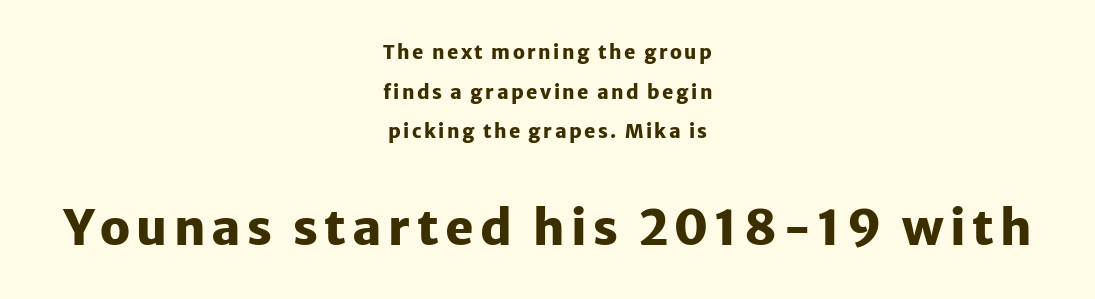
The later block is typeset at a bigger size than the earlier block. A roman cut, with each character standing at attention. You could not count columns in this text — the font is proportionally spaced. The passage shown is typeset with a sans-serif family.
